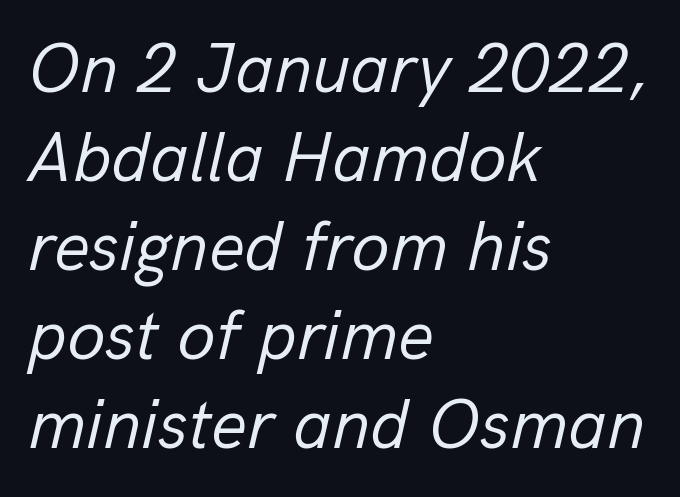
{"italic": "yes", "lean": "right", "slant_degrees": 13, "bold": "no", "weight": "regular", "width": "normal", "stroke_contrast": "low", "x_height": "medium", "monospaced": "no", "underline": "no", "align": "left", "line_spacing": "normal", "line_spacing_ratio": 1.27, "letter_spacing": "normal", "letter_spacing_em": 0.0, "glyph_px": 70}
